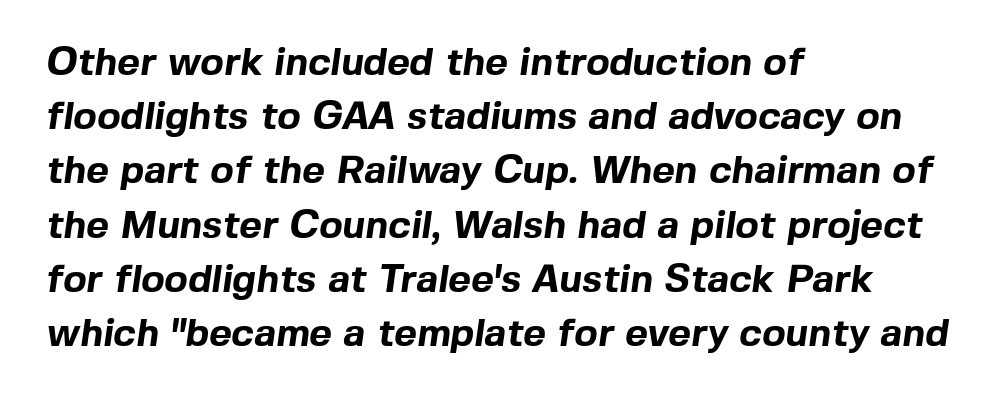
{"serif": "no", "bold": "yes", "weight": "bold", "width": "normal", "x_height": "medium", "monospaced": "no", "underline": "no", "align": "left", "line_spacing": "normal", "line_spacing_ratio": 1.39, "letter_spacing": "normal", "letter_spacing_em": 0.0, "glyph_px": 39}
